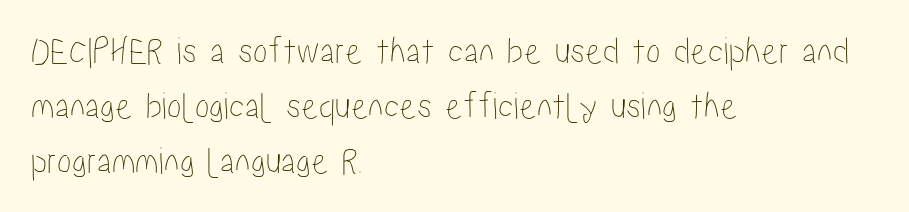
{"italic": "no", "width": "condensed", "stroke_contrast": "low", "x_height": "medium", "monospaced": "no", "underline": "no", "align": "left", "line_spacing": "normal", "line_spacing_ratio": 1.41, "letter_spacing": "normal", "letter_spacing_em": 0.0, "glyph_px": 39}
